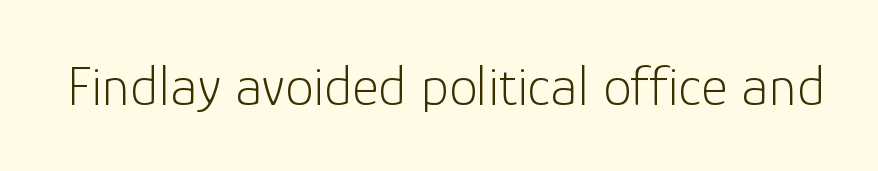
Q: Is the text bold? A: No.
Q: Is the text italic (slanted)? A: No, it is upright.
Q: Is the typeface a serif or a sans-serif typeface? A: Sans-serif.
Q: Is the text underlined? A: No.
Q: Is the spacing between letters normal or unusually wide? A: Normal.
Q: Width (condensed, normal, or wide)? A: Normal.
Q: Stroke contrast? A: Low.
Q: x-height? A: Medium.
Q: Monospaced? A: No.
